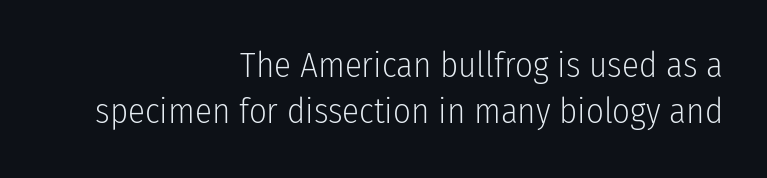
{"serif": "no", "italic": "no", "bold": "no", "weight": "light", "width": "condensed", "stroke_contrast": "low", "x_height": "medium", "monospaced": "no", "underline": "no", "align": "right", "line_spacing": "normal", "line_spacing_ratio": 1.32, "letter_spacing": "normal", "letter_spacing_em": 0.0, "glyph_px": 35}
